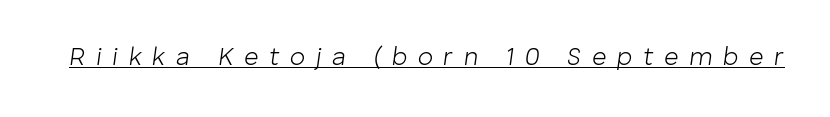
How are the letters spaced? Widely, with obvious added tracking. The weight would be labelled regular, book, light, or lighter still. Descenders here cross a horizontal rule under the line. This is oblique type, the kind used for emphasis or titles.
